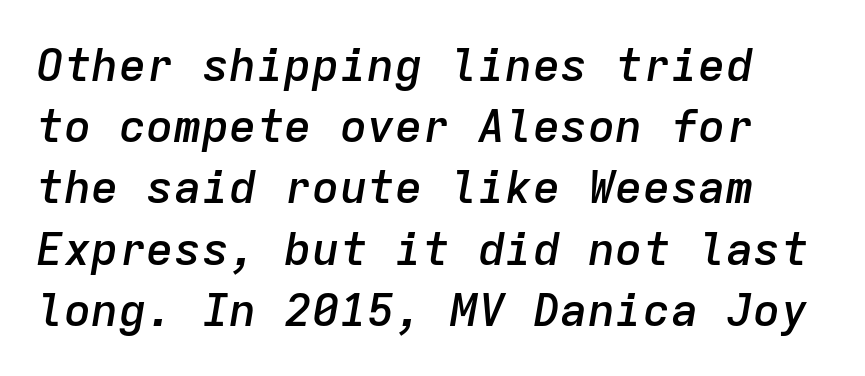
The image shows 46 px semibold type, italic (leaning right), monospaced; set normal line spacing (1.33x), normal letter spacing, not underlined; low stroke contrast and a medium x-height.
